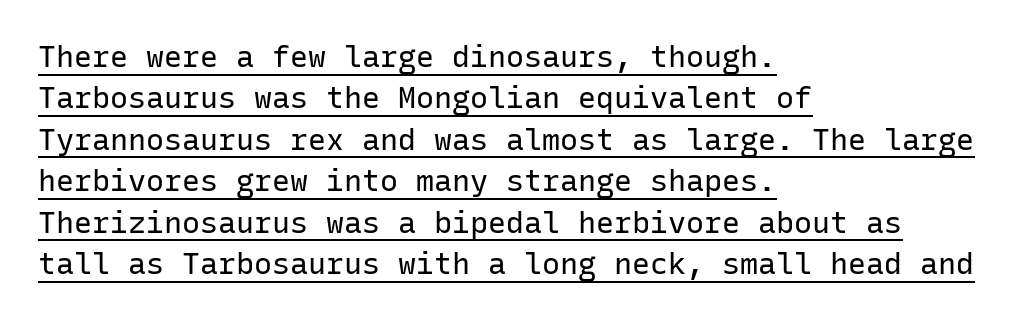
The image shows 30 px regular-weight sans-serif type, upright, monospaced; set left-aligned, normal line spacing (1.38x), normal letter spacing, underlined; low stroke contrast and a medium x-height.
